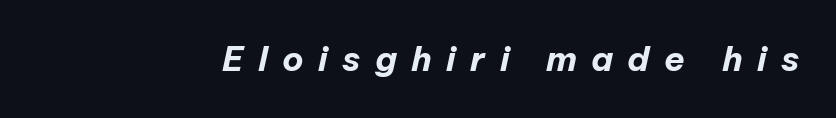
Honestly, the letter spacing is so wide it's the main thing you notice. Its strokes are broad and dark, the hallmark of bold type. The passage shown is typed in a proportional face where columns would drift. Yep, that's italic — everything's leaning. Each row of text sits above clean, open space.
